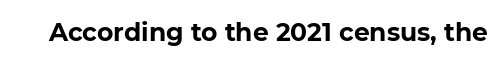
The image shows 25 px bold type, upright; set normal letter spacing, not underlined.
